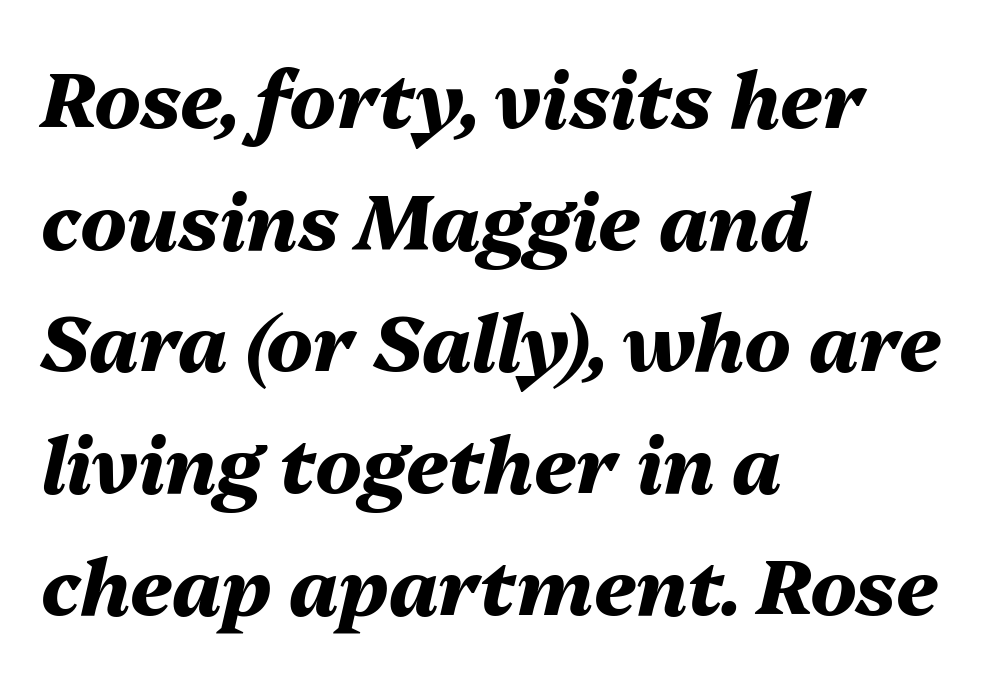
The image shows 77 px heavy type, italic (leaning right); set left-aligned, normal line spacing (1.58x), normal letter spacing, not underlined; medium stroke contrast and a medium x-height.
